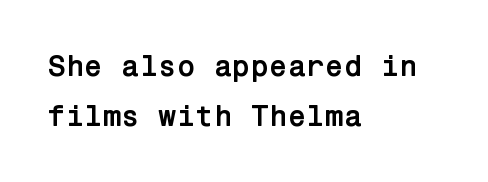
Q: Is the text bold? A: Yes.
Q: Is the text italic (slanted)? A: No, it is upright.
Q: Is the typeface a serif or a sans-serif typeface? A: Sans-serif.
Q: Is the text underlined? A: No.
Q: How is the paragraph aligned? A: Left-aligned.
Q: Is the spacing between letters normal or unusually wide? A: Normal.
Q: Is the spacing between lines tight, normal or loose? A: Normal.
Q: Width (condensed, normal, or wide)? A: Normal.
Q: Stroke contrast? A: Low.
Q: x-height? A: Medium.
